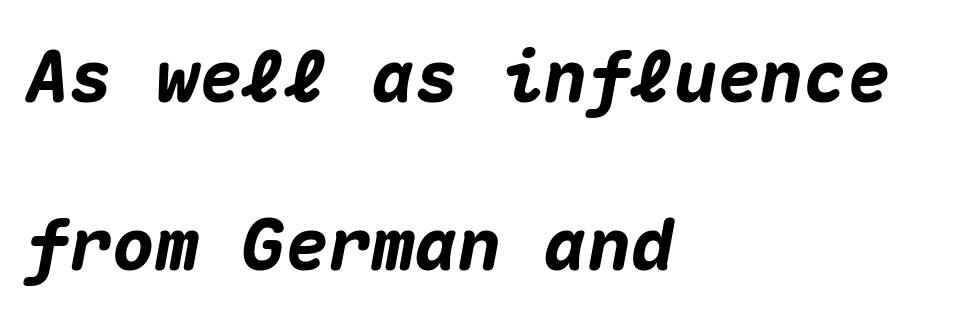
The zone under the glyphs is completely vacant. Monospaced: the letters line up in strict vertical columns. Tracking here is standard; glyphs follow each other at the usual distance. Students, observe: this is what heavily led, spacious text looks like. Casual observation: everything's shoved over to the left.
